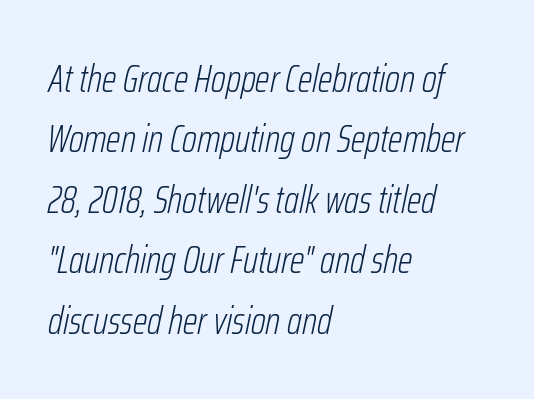
The image shows 38 px light, condensed type, italic (leaning right); set left-aligned, normal line spacing (1.59x), normal letter spacing, not underlined; low stroke contrast and a medium x-height.
